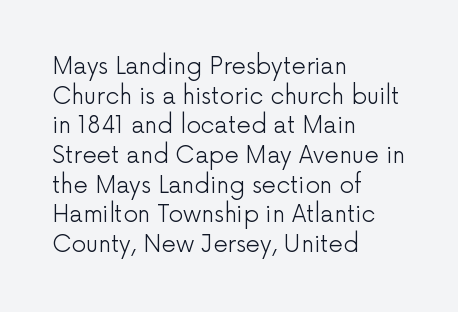
Q: Is the text bold? A: No.
Q: Is the text italic (slanted)? A: No, it is upright.
Q: Is the text underlined? A: No.
Q: How is the paragraph aligned? A: Left-aligned.
Q: Is the spacing between letters normal or unusually wide? A: Normal.
Q: Is the spacing between lines tight, normal or loose? A: Normal.
